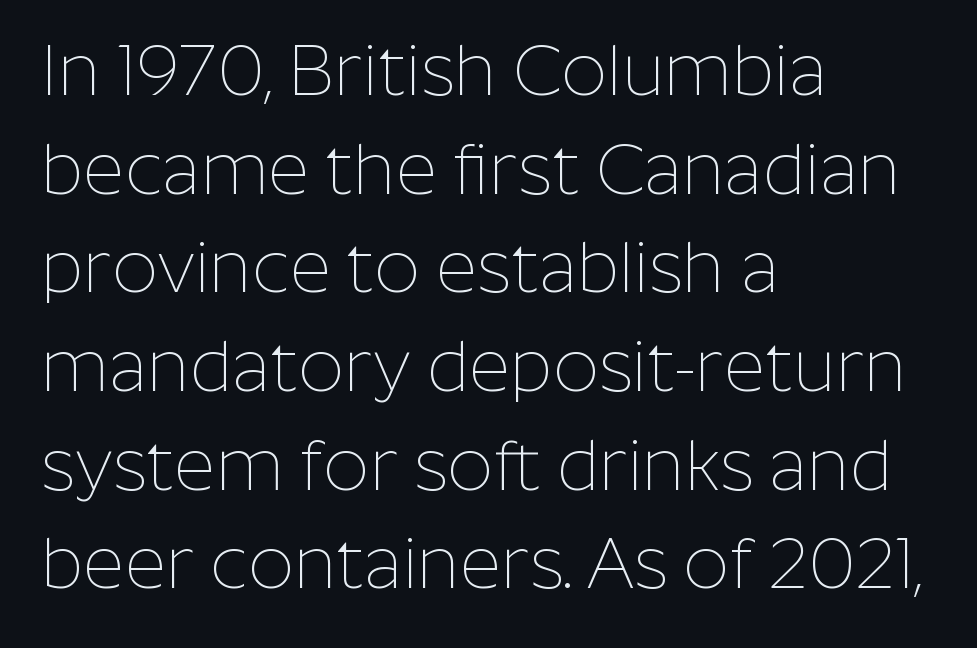
Q: Is the text bold? A: No.
Q: Is the text italic (slanted)? A: No, it is upright.
Q: Is the typeface a serif or a sans-serif typeface? A: Sans-serif.
Q: Is the text underlined? A: No.
Q: How is the paragraph aligned? A: Left-aligned.
Q: Is the spacing between letters normal or unusually wide? A: Normal.
Q: Is the spacing between lines tight, normal or loose? A: Normal.
Q: Width (condensed, normal, or wide)? A: Normal.
Q: Stroke contrast? A: Low.
Q: x-height? A: Medium.
Q: Monospaced? A: No.
